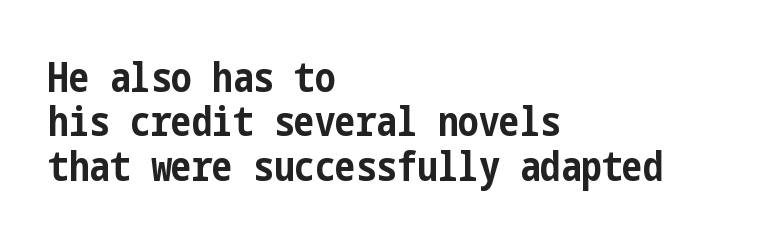
Does extra space separate the letters? No, they use regular spacing. Horizontally, the lines are justified to the leading edge only. The typeface chosen for these lines omits serifs. The sample has been set heavy, in full bold. If you measured baseline to baseline, you'd find a short distance. The font's upright variant was chosen for this text.
